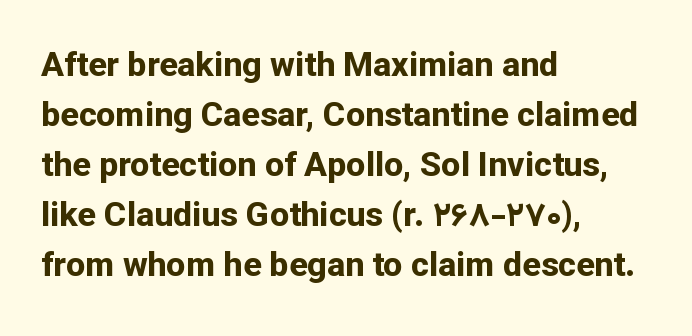
Looks like regular typesetting: each glyph gets only the width it needs. These lines are set flush left with a ragged right edge. The face used here is a sans, in the tradition of grotesques and geometrics. The rendering keeps characters at their native spacing. Characters remain perfectly vertical along every line. The lines sit at an ordinary, default distance from one another.
